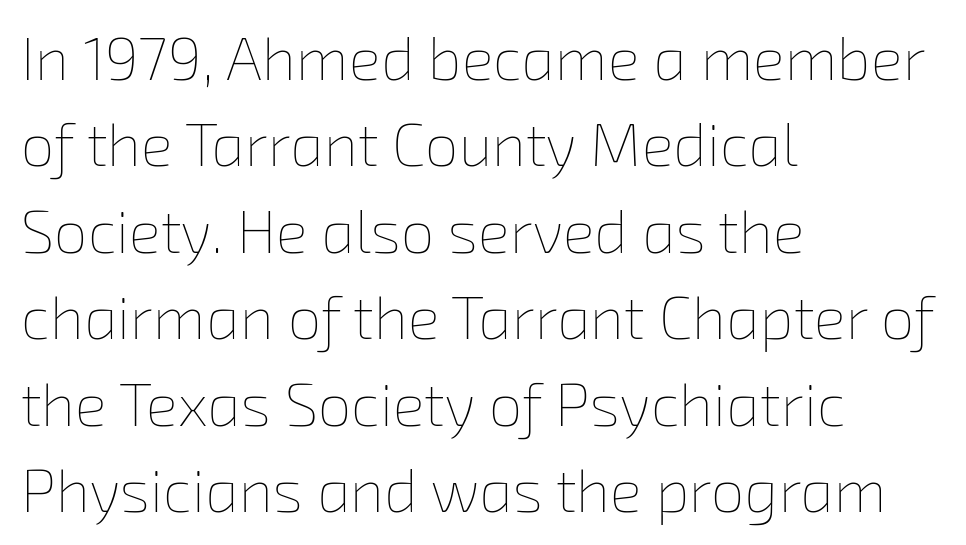
The rendering uses natural spacing where letterforms have individual widths. Teacher's note: observe the even left margin — that is flush-left alignment. Observe the ordinary spacing: letters are neighbours, not strangers. Decoration check: the copy has no underline.
